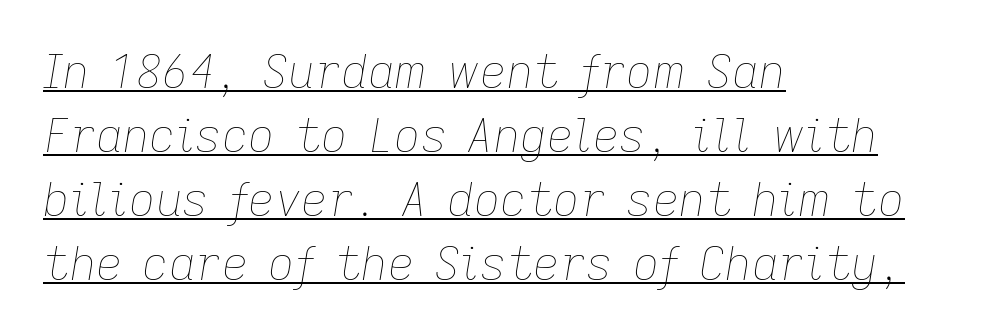
Q: Is the text bold? A: No.
Q: Is the text italic (slanted)? A: Yes, it leans right by about 9 degrees.
Q: Is the text underlined? A: Yes.
Q: How is the paragraph aligned? A: Left-aligned.
Q: Is the spacing between letters normal or unusually wide? A: Normal.
Q: Is the spacing between lines tight, normal or loose? A: Normal.
Q: Width (condensed, normal, or wide)? A: Normal.
Q: Stroke contrast? A: Low.
Q: x-height? A: Medium.
Q: Monospaced? A: No.
